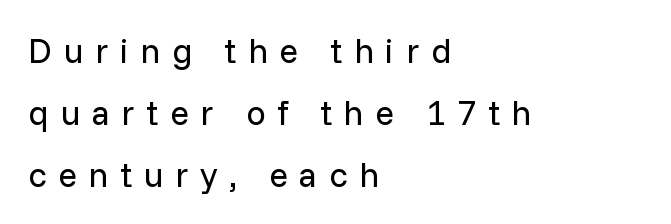
Varying glyph widths throughout — classic text-font behaviour. Characters follow at a spacing far wider than the type designer built in. These lines were composed using upright roman letters. Words float on clear page, feet unadorned. Teacher's note: observe the even left margin — that is flush-left alignment.
